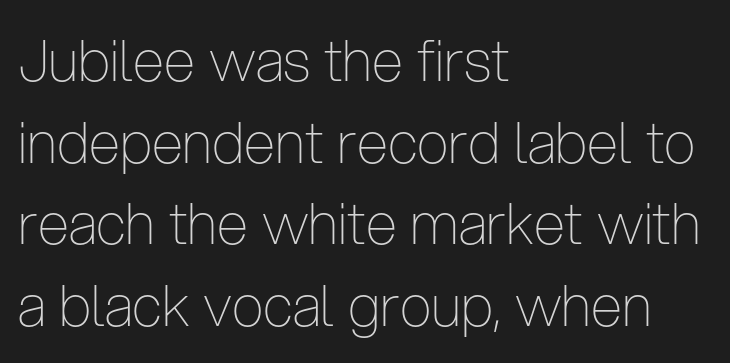
{"serif": "no", "italic": "no", "bold": "no", "weight": "thin", "width": "condensed", "stroke_contrast": "low", "x_height": "medium", "monospaced": "no", "underline": "no", "align": "left", "line_spacing": "normal", "line_spacing_ratio": 1.43, "letter_spacing": "normal", "letter_spacing_em": 0.0, "glyph_px": 57}
